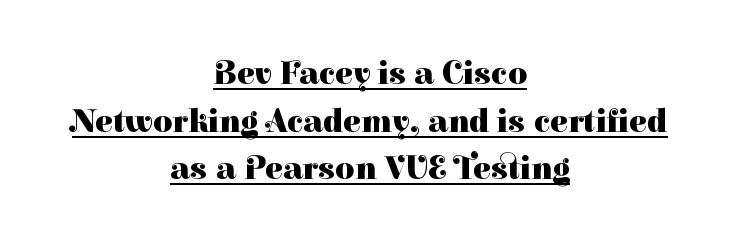
Q: Is the text bold? A: Yes.
Q: Is the text italic (slanted)? A: No, it is upright.
Q: Is the typeface a serif or a sans-serif typeface? A: Serif.
Q: Is the text underlined? A: Yes.
Q: How is the paragraph aligned? A: Centered.
Q: Is the spacing between letters normal or unusually wide? A: Normal.
Q: Is the spacing between lines tight, normal or loose? A: Normal.
Q: Width (condensed, normal, or wide)? A: Normal.
Q: Stroke contrast? A: High.
Q: x-height? A: Medium.
Q: Monospaced? A: No.
